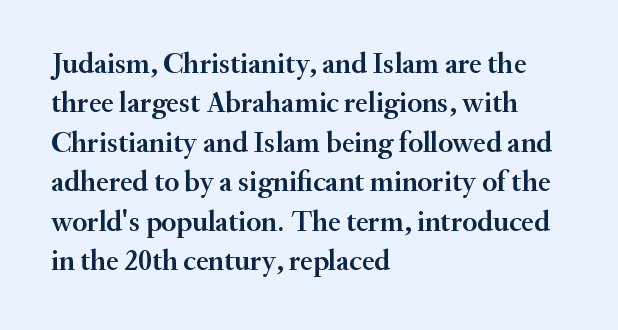
{"serif": "yes", "italic": "no", "bold": "semi", "weight": "semibold", "width": "normal", "stroke_contrast": "medium", "x_height": "small", "monospaced": "no", "underline": "no", "align": "left", "line_spacing": "normal", "line_spacing_ratio": 1.36, "letter_spacing": "normal", "letter_spacing_em": 0.0, "glyph_px": 29}
